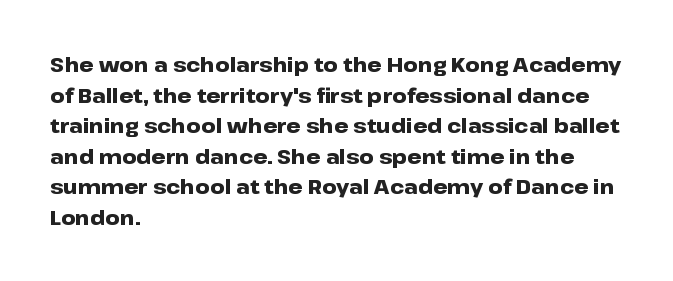
{"italic": "no", "bold": "yes", "underline": "no", "align": "left", "line_spacing": "normal", "line_spacing_ratio": 1.53, "letter_spacing": "normal", "letter_spacing_em": 0.0, "glyph_px": 20}
